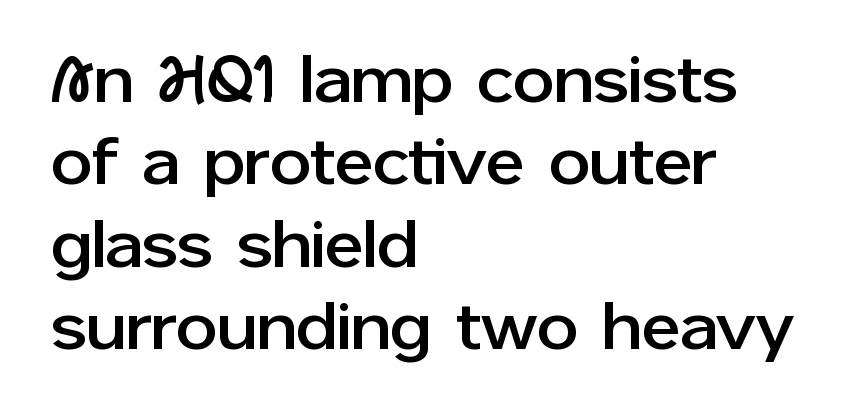
In terms of posture, this sample is upright. Spacing verdict: proportional, widths tailored to each character. Honestly, the row spacing looks completely unremarkable. In terms of letterform style, serifs are entirely absent. These lines keep a tight, regular rhythm from letter to letter.
